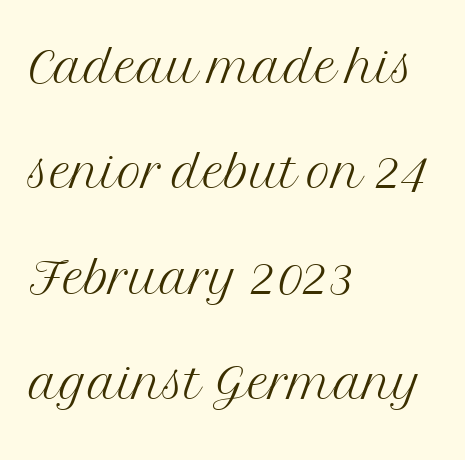
Underlining? Definitely not there. The letters sit at their default tracking, neither squeezed nor spread. No letter is thick-stroked: the sample isn't bold. The rendering uses natural spacing where letterforms have individual widths. This rendering uses left alignment, leaving the right contour irregular.
